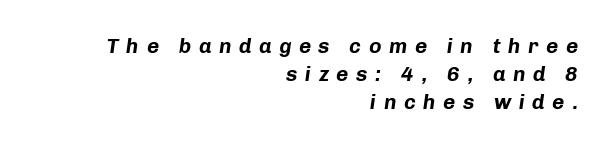
Q: Is the text bold? A: Yes.
Q: Is the text italic (slanted)? A: Yes, it leans right by about 8 degrees.
Q: Is the text underlined? A: No.
Q: How is the paragraph aligned? A: Right-aligned.
Q: Is the spacing between letters normal or unusually wide? A: Unusually wide.
Q: Is the spacing between lines tight, normal or loose? A: Normal.
